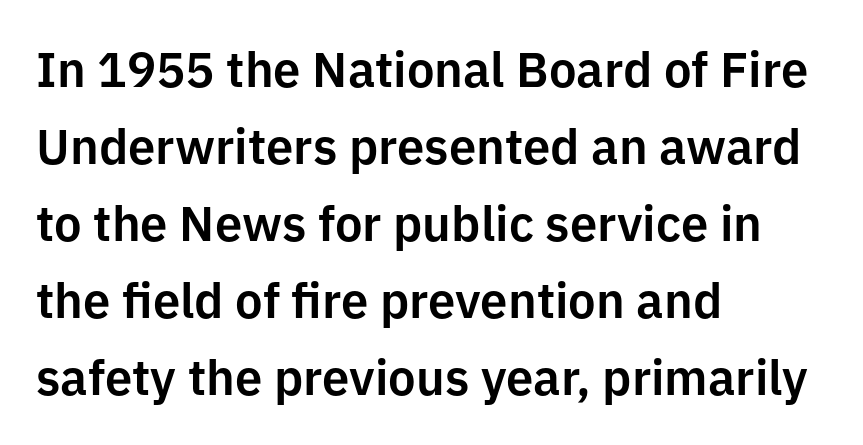
The designer left line spacing at the default. The space beneath each line is pristine and unruled. Tracking value appears to be zero — textbook default spacing. All the whitespace from short lines collects on the right. In terms of letterform style, serifs are entirely absent. A roman cut, with each character standing at attention.
